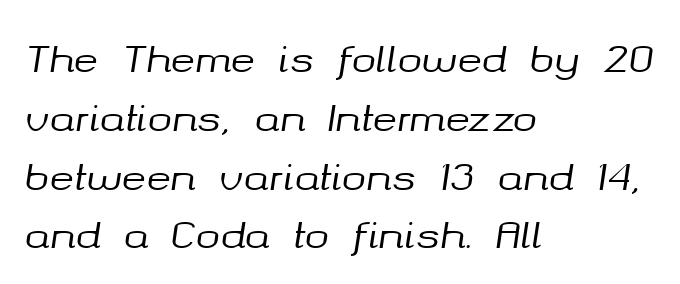
There is no visible air inserted between adjacent glyphs. This sample has the flowing, uneven cadence of proportional lettering. When letters slant like this, we call the style italic. Just letters on the line, the space beneath them empty.
